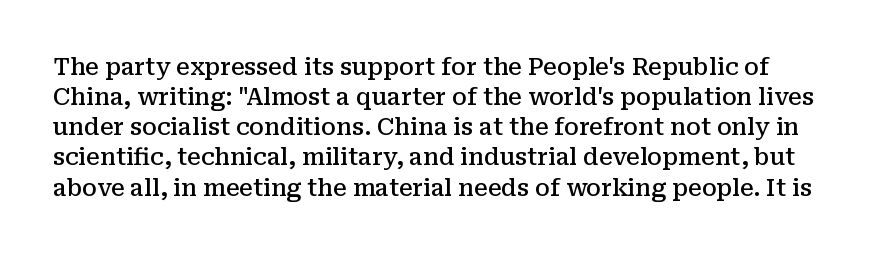
The image shows 23 px text type, upright; set normal line spacing (1.31x), normal letter spacing, not underlined.
